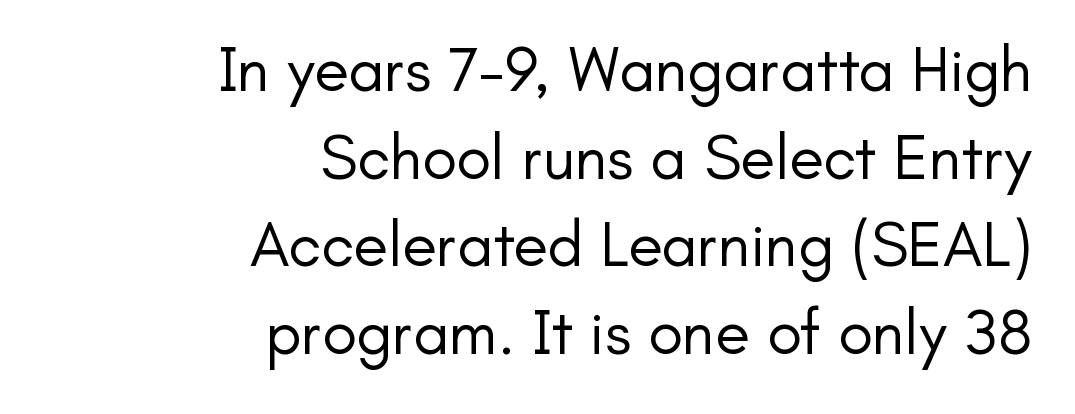
{"serif": "no", "italic": "no", "bold": "no", "weight": "regular", "width": "normal", "stroke_contrast": "low", "x_height": "small", "monospaced": "no", "underline": "no", "align": "right", "line_spacing": "normal", "line_spacing_ratio": 1.37, "letter_spacing": "normal", "letter_spacing_em": 0.0, "glyph_px": 64}
